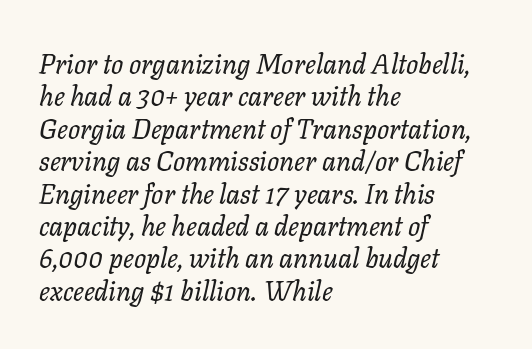
The image shows 27 px text type, italic (leaning right); set left-aligned, line spacing 1.2x, normal letter spacing, not underlined.
